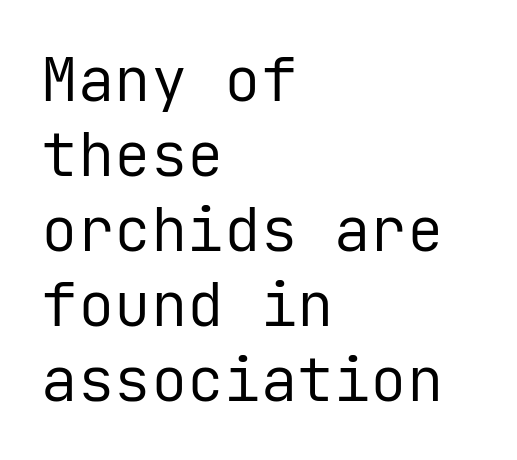
The strokes carry an ordinary text weight at most. Do the letters lean? They stand straight. Fixed-width glyphs throughout — classic coding-font behaviour. Nope, no serifs anywhere on these letters.
